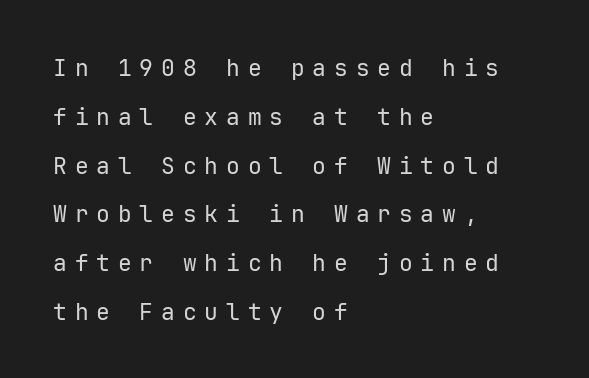
Q: Is the text bold? A: No.
Q: Is the text italic (slanted)? A: No, it is upright.
Q: Is the text underlined? A: No.
Q: How is the paragraph aligned? A: Left-aligned.
Q: Is the spacing between letters normal or unusually wide? A: Unusually wide.
Q: Is the spacing between lines tight, normal or loose? A: Loose.
